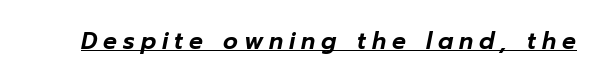
Q: Is the text italic (slanted)? A: Yes, it leans right by about 12 degrees.
Q: Is the text underlined? A: Yes.
Q: Is the spacing between letters normal or unusually wide? A: Unusually wide.
